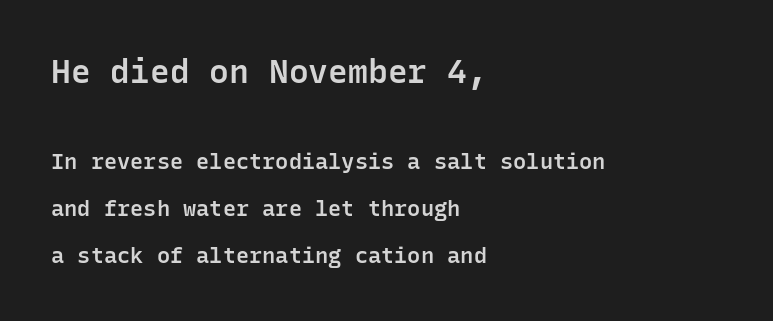
The image shows 33 px semibold sans-serif type, upright, monospaced; set left-aligned, loose line spacing (2.14x), normal letter spacing, not underlined; the first (top) block is 1.5x larger; low stroke contrast and a medium x-height.
